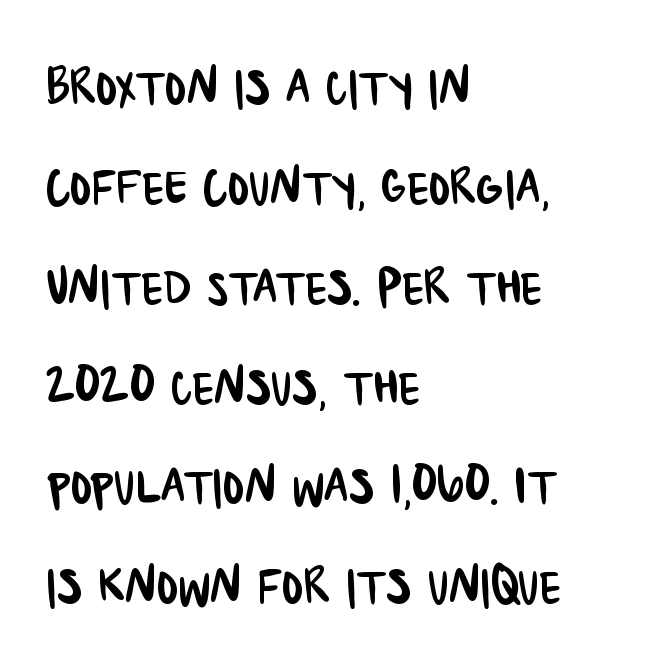
Successive baselines arrive at the customary interval. A typesetter would call this zero additional tracking. Quick note: underline off. Grotesque or geometric, the face here clearly has no serifs. Casual observation: everything's shoved over to the left. Think of a printed novel: that variable character pitch is what you see here.
